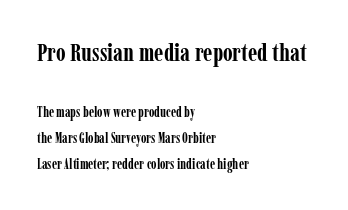
Q: Is the text bold? A: Yes.
Q: Is the text italic (slanted)? A: No, it is upright.
Q: Is the text underlined? A: No.
Q: How is the paragraph aligned? A: Left-aligned.
Q: Is the spacing between letters normal or unusually wide? A: Normal.
Q: Which block of text is set in a larger size, the first (top) or the second (bottom)? A: The first (top) one.
